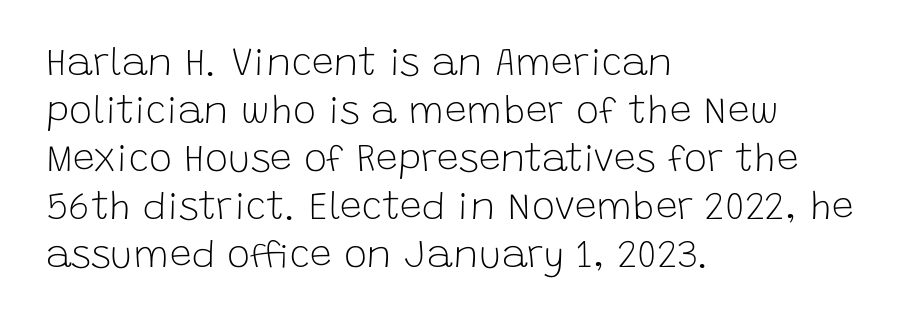
The image shows 39 px light sans-serif type, upright; set left-aligned, line spacing 1.23x, normal letter spacing, not underlined; low stroke contrast and a large x-height.
